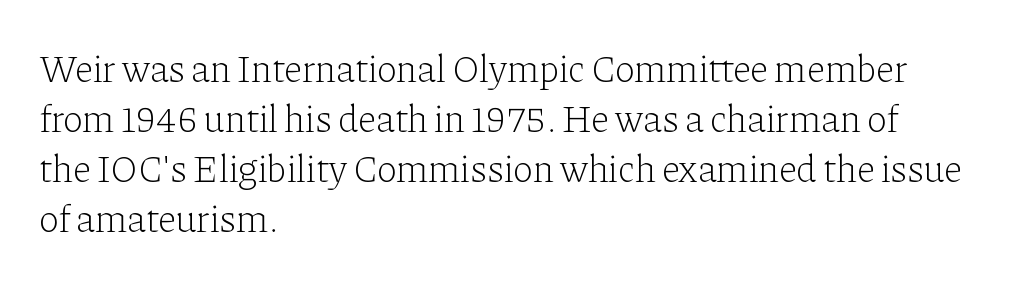
{"serif": "yes", "italic": "no", "bold": "no", "weight": "light", "width": "normal", "stroke_contrast": "low", "x_height": "medium", "monospaced": "no", "underline": "no", "align": "left", "line_spacing": "normal", "line_spacing_ratio": 1.32, "letter_spacing": "normal", "letter_spacing_em": 0.0, "glyph_px": 38}
